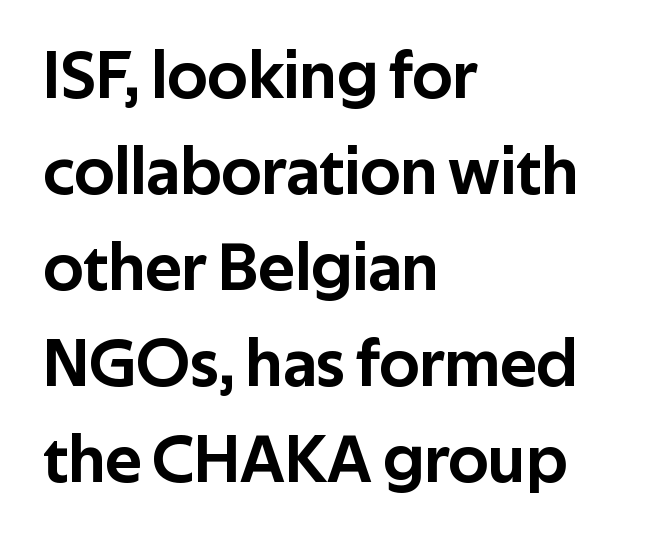
{"serif": "no", "italic": "no", "width": "normal", "stroke_contrast": "low", "x_height": "medium", "monospaced": "no", "underline": "no", "align": "left", "line_spacing": "normal", "line_spacing_ratio": 1.41, "letter_spacing": "normal", "letter_spacing_em": 0.0, "glyph_px": 68}
